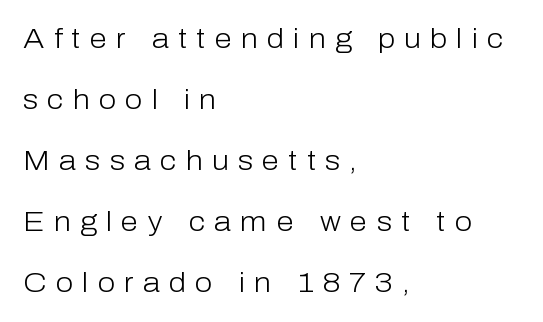
The lines in this sample share a left origin and differ only in where they stop. Letters have the restrained weight of plain body copy at most. The letters are spread apart with noticeably loose tracking. Look at the bottom of the vertical strokes: they stop flat, with no serifs. The passage shown is typed in a proportional face where columns would drift. Posture: vertical.
